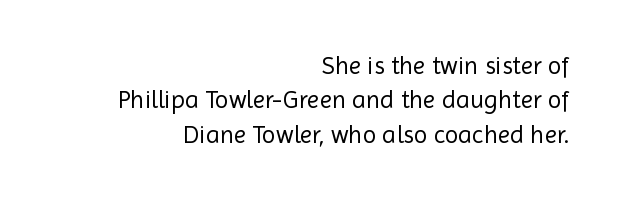
Leftover space on each line is placed entirely before the opening word. How are the letters spaced? Ordinarily, with no added tracking. This block has exactly the height ordinary leading produces. Posture: upright roman. Bold? No — there's no thickening of the strokes.
